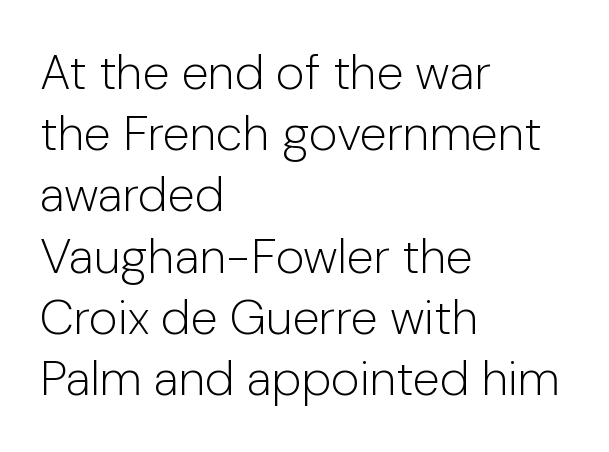
Q: Is the text bold? A: No.
Q: Is the text italic (slanted)? A: No, it is upright.
Q: Is the typeface a serif or a sans-serif typeface? A: Sans-serif.
Q: Is the text underlined? A: No.
Q: How is the paragraph aligned? A: Left-aligned.
Q: Is the spacing between letters normal or unusually wide? A: Normal.
Q: Is the spacing between lines tight, normal or loose? A: Normal.
Q: Width (condensed, normal, or wide)? A: Normal.
Q: Stroke contrast? A: Low.
Q: x-height? A: Medium.
Q: Monospaced? A: No.
